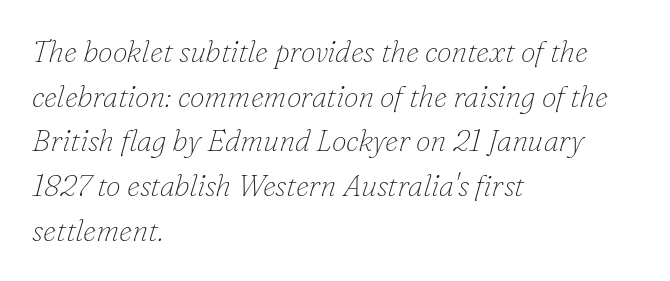
The image shows 30 px thin serif type, italic (leaning right); set left-aligned, normal line spacing (1.49x), normal letter spacing, not underlined; low stroke contrast and a small x-height.
